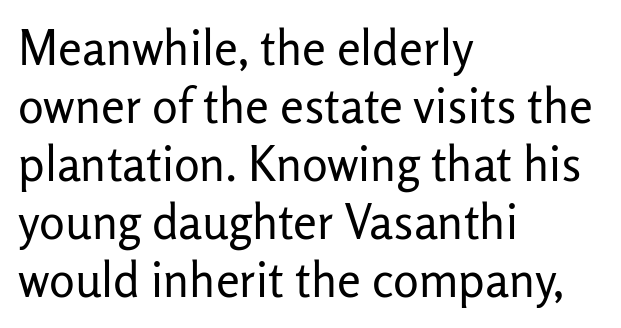
Q: Is the text bold? A: No.
Q: Is the text italic (slanted)? A: No, it is upright.
Q: Is the typeface a serif or a sans-serif typeface? A: Sans-serif.
Q: Is the text underlined? A: No.
Q: How is the paragraph aligned? A: Left-aligned.
Q: Is the spacing between letters normal or unusually wide? A: Normal.
Q: Width (condensed, normal, or wide)? A: Normal.
Q: Stroke contrast? A: Low.
Q: x-height? A: Medium.
Q: Monospaced? A: No.
